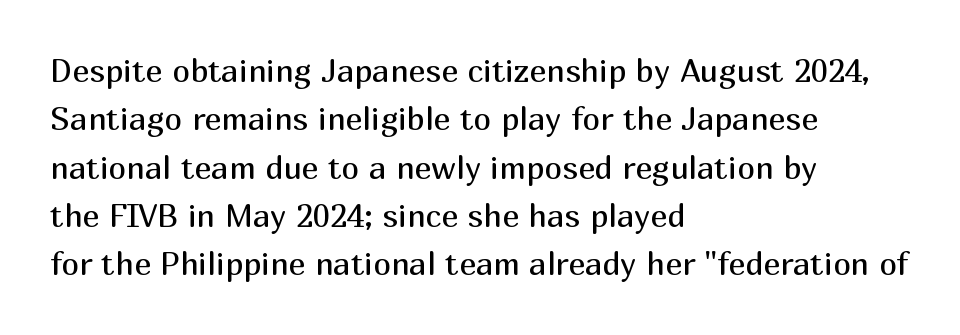
Underlining? Definitely not there. Compared with a typical body face, this is equally light or lighter still. Unlike italic type, these characters show no tilt at all. A typesetter would call this proportional, since set widths differ per character. In CSS terms this would be text-align: left.
